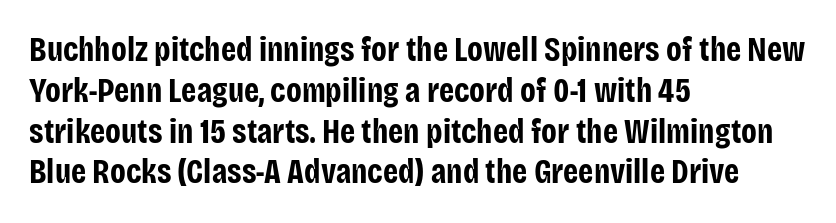
Vertical strokes here are truly vertical. A bare baseline throughout the passage. Pretty heavy lettering here — definitely bold. Look at the tracking — it's just the regular setting, nothing added. The face used here is a sans, in the tradition of grotesques and geometrics.
